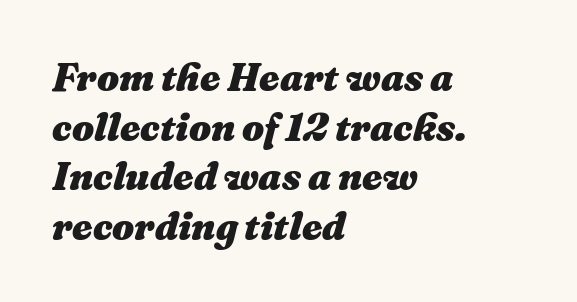
Q: Is the text bold? A: Yes.
Q: Is the text italic (slanted)? A: Yes, it leans right by about 16 degrees.
Q: Is the text underlined? A: No.
Q: How is the paragraph aligned? A: Left-aligned.
Q: Is the spacing between letters normal or unusually wide? A: Normal.
Q: Is the spacing between lines tight, normal or loose? A: Normal.
Q: Width (condensed, normal, or wide)? A: Normal.
Q: Stroke contrast? A: Medium.
Q: x-height? A: Medium.
Q: Monospaced? A: No.
